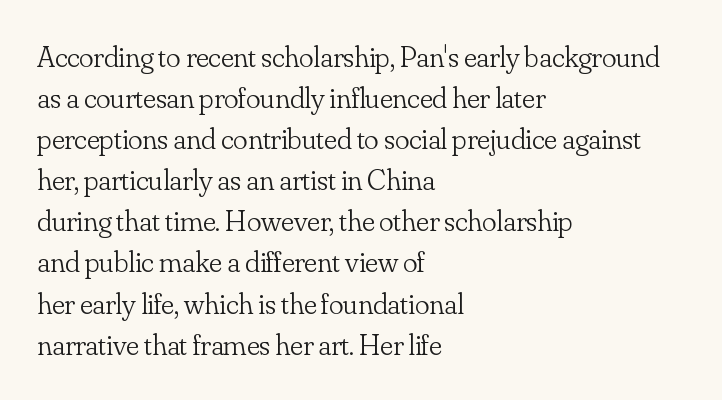
The image shows 30 px light serif type, upright; set left-aligned, normal line spacing (1.37x), normal letter spacing, not underlined; low stroke contrast and a small x-height.
